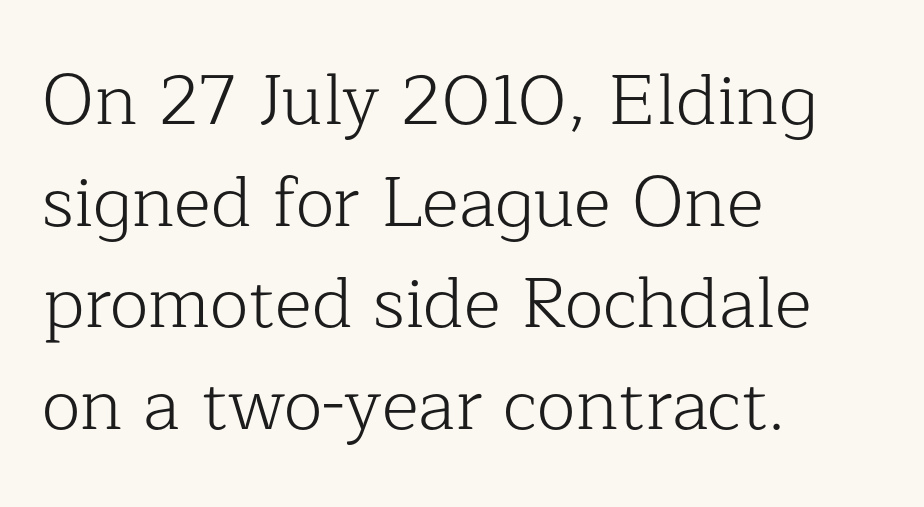
The image shows 71 px light serif type, upright; set left-aligned, normal line spacing (1.43x), normal letter spacing, not underlined; low stroke contrast and a medium x-height.
